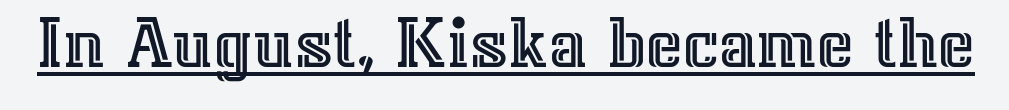
{"italic": "no", "width": "normal", "x_height": "medium", "monospaced": "no", "underline": "yes", "letter_spacing": "normal", "letter_spacing_em": 0.0, "glyph_px": 78}
